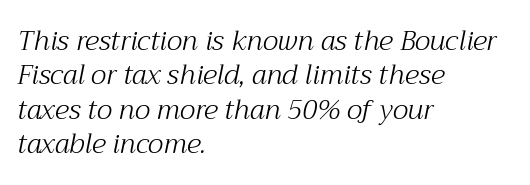
The image shows 27 px text type, italic (leaning right); set left-aligned, normal line spacing (1.27x), normal letter spacing, not underlined.
